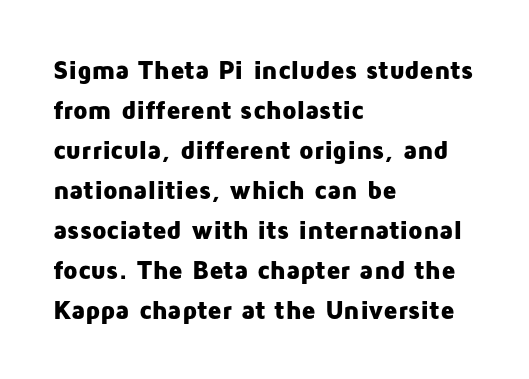
The image shows 26 px bold type, upright; set left-aligned, normal line spacing (1.54x), normal letter spacing, not underlined.
